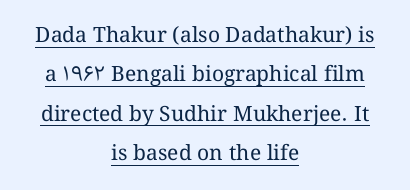
Q: Is the text bold? A: No.
Q: Is the text italic (slanted)? A: No, it is upright.
Q: Is the text underlined? A: Yes.
Q: How is the paragraph aligned? A: Centered.
Q: Is the spacing between letters normal or unusually wide? A: Normal.
